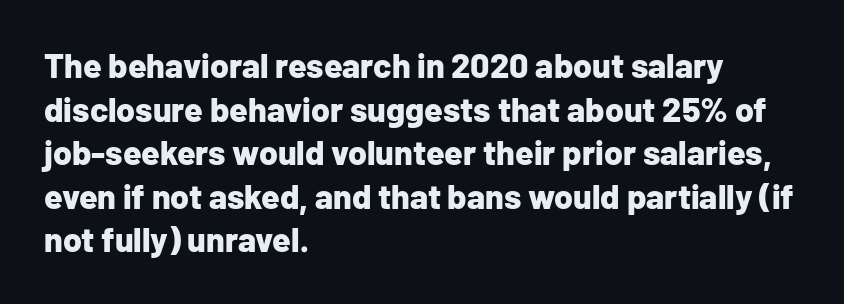
Q: Is the text bold? A: Yes.
Q: Is the text italic (slanted)? A: No, it is upright.
Q: Is the typeface a serif or a sans-serif typeface? A: Sans-serif.
Q: Is the text underlined? A: No.
Q: How is the paragraph aligned? A: Left-aligned.
Q: Is the spacing between letters normal or unusually wide? A: Normal.
Q: Is the spacing between lines tight, normal or loose? A: Normal.
Q: Width (condensed, normal, or wide)? A: Normal.
Q: Stroke contrast? A: Low.
Q: x-height? A: Medium.
Q: Monospaced? A: No.
